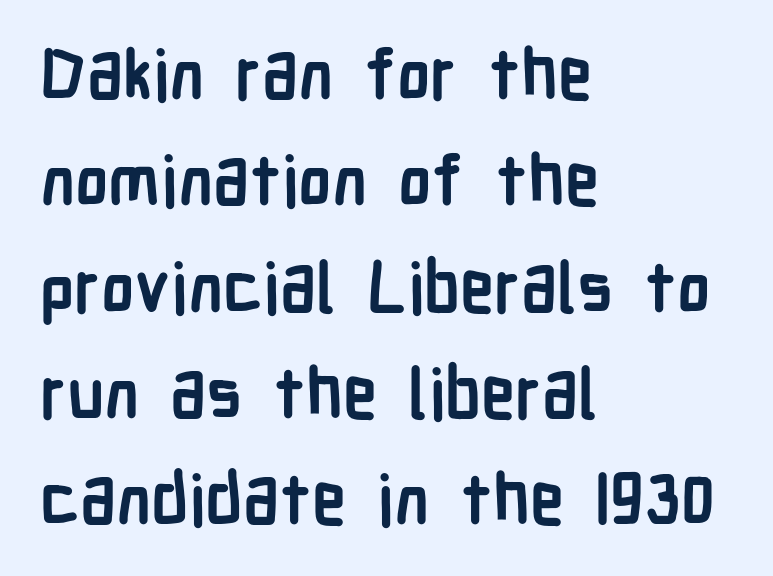
The face used here is rendered with its standard letterfit. The typesetting leans heavy: a genuine bold. Upright lettering throughout. These lines are rendered in a variable-pitch font. This block has exactly the height ordinary leading produces.
